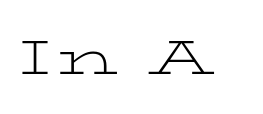
On a weight scale, this lands at 450 or below. The text was rendered using a seriffed face with decorative stroke endings. Type without underlining. This sample uses an upright cut, with every glyph sitting square on the baseline.
